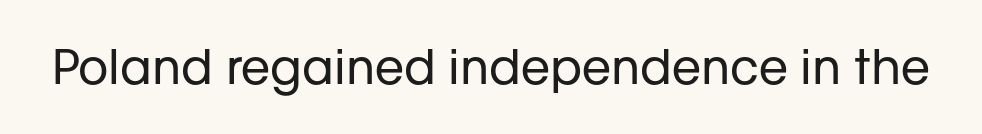
{"serif": "no", "italic": "no", "bold": "no", "weight": "regular", "width": "normal", "stroke_contrast": "low", "x_height": "medium", "monospaced": "no", "underline": "no", "letter_spacing": "normal", "letter_spacing_em": 0.0, "glyph_px": 47}
